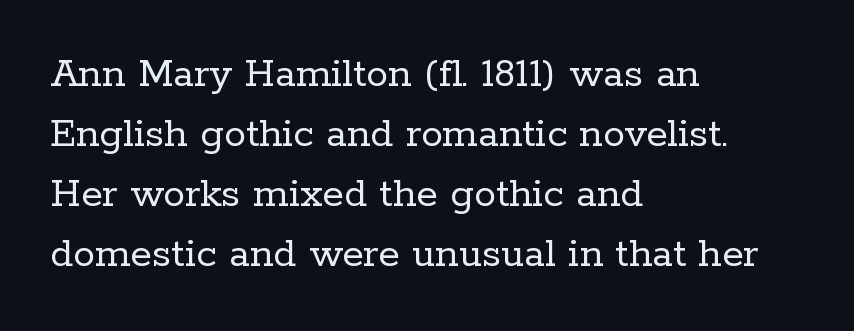
The image shows 44 px regular-weight serif type, upright; set left-aligned, normal line spacing (1.36x), normal letter spacing, not underlined; low stroke contrast and a medium x-height.
